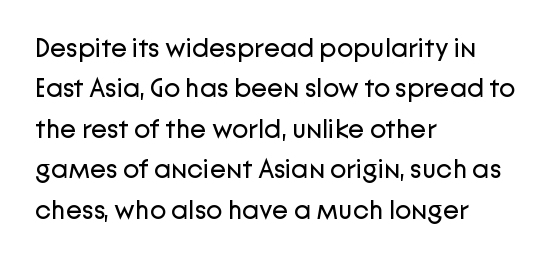
{"italic": "no", "bold": "no", "underline": "no", "align": "left", "line_spacing": "normal", "line_spacing_ratio": 1.5, "letter_spacing": "normal", "letter_spacing_em": 0.0, "glyph_px": 27}
